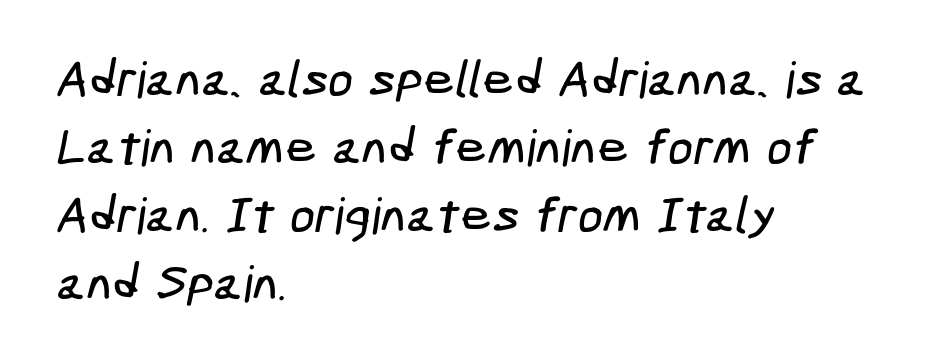
{"serif": "no", "width": "condensed", "stroke_contrast": "low", "x_height": "medium", "underline": "no", "align": "left", "line_spacing": "normal", "line_spacing_ratio": 1.36, "letter_spacing": "normal", "letter_spacing_em": 0.0, "glyph_px": 50}
